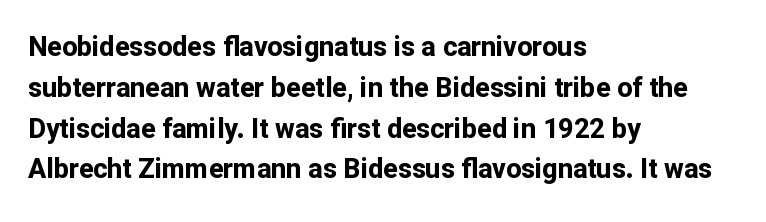
This is the regular roman posture of the typeface. Regarding leading, the lines here are spaced in the standard way. Heft: maximum for text — a bold. The specimen omits any rule beneath the text block's lines.
